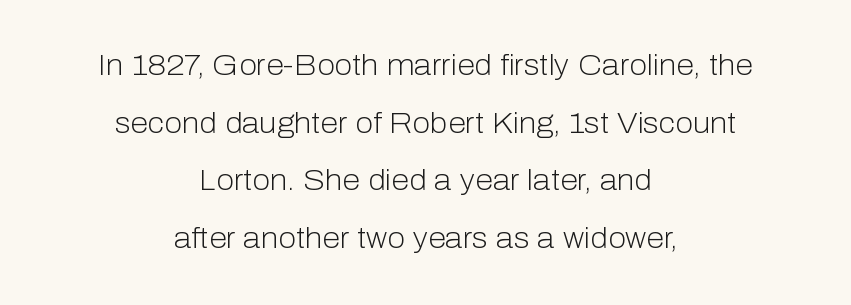
The image shows 29 px light sans-serif type, upright; set centered, loose line spacing (1.99x), normal letter spacing, not underlined; low stroke contrast and a medium x-height.
